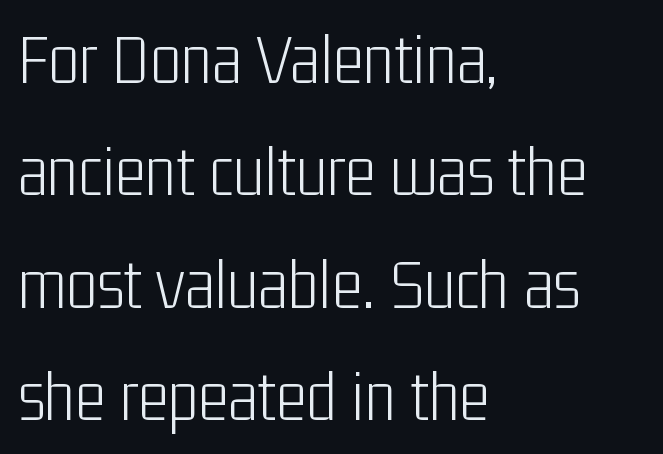
{"serif": "no", "italic": "no", "bold": "no", "weight": "light", "width": "condensed", "stroke_contrast": "low", "x_height": "medium", "monospaced": "no", "underline": "no", "align": "left", "line_spacing": "normal", "line_spacing_ratio": 1.54, "letter_spacing": "normal", "letter_spacing_em": 0.0, "glyph_px": 73}
